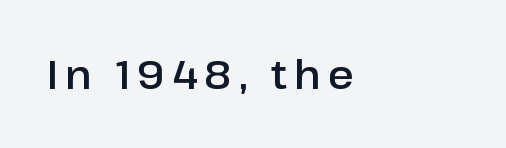
Q: Is the text italic (slanted)? A: No, it is upright.
Q: Is the typeface a serif or a sans-serif typeface? A: Sans-serif.
Q: Is the text underlined? A: No.
Q: How is the paragraph aligned? A: Left-aligned.
Q: Width (condensed, normal, or wide)? A: Normal.
Q: Stroke contrast? A: Low.
Q: x-height? A: Medium.
Q: Monospaced? A: No.
